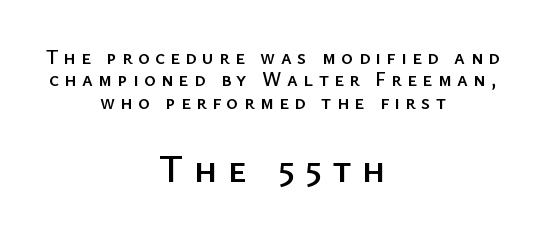
{"serif": "no", "italic": "no", "width": "normal", "stroke_contrast": "low", "x_height": "medium", "monospaced": "no", "underline": "no", "align": "center", "line_spacing": "tight", "line_spacing_ratio": 1.12, "letter_spacing": "wide", "letter_spacing_em": 0.27, "larger_block": "second", "size_ratio": 1.95, "glyph_px": 39}
